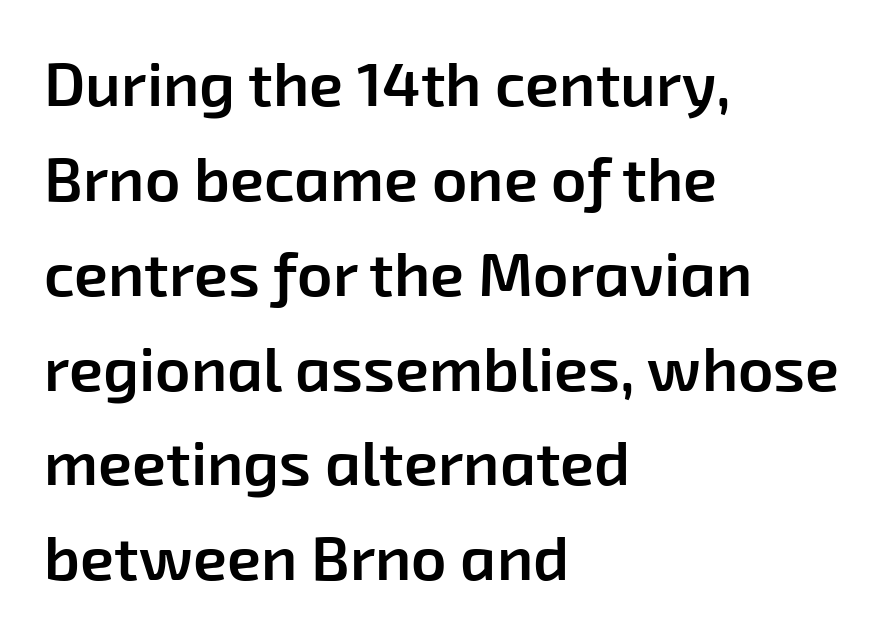
{"serif": "no", "bold": "semi", "weight": "semibold", "width": "normal", "stroke_contrast": "low", "x_height": "medium", "monospaced": "no", "underline": "no", "align": "left", "line_spacing": "normal", "line_spacing_ratio": 1.53, "letter_spacing": "normal", "letter_spacing_em": 0.0, "glyph_px": 62}
